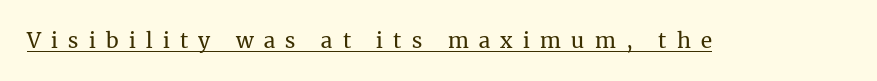
Q: Is the text bold? A: No.
Q: Is the text italic (slanted)? A: No, it is upright.
Q: Is the text underlined? A: Yes.
Q: Is the spacing between letters normal or unusually wide? A: Unusually wide.
